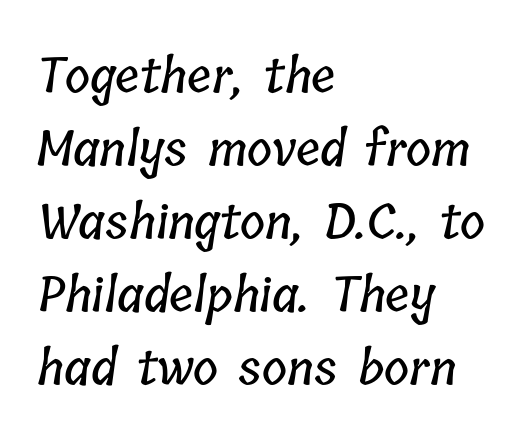
The image shows 48 px condensed type; set left-aligned, normal line spacing (1.52x), normal letter spacing, not underlined; low stroke contrast and a medium x-height.
